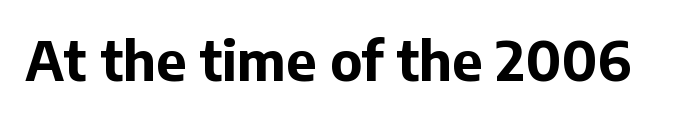
Q: Is the text bold? A: Yes.
Q: Is the text italic (slanted)? A: No, it is upright.
Q: Is the typeface a serif or a sans-serif typeface? A: Sans-serif.
Q: Is the text underlined? A: No.
Q: Is the spacing between letters normal or unusually wide? A: Normal.
Q: Width (condensed, normal, or wide)? A: Normal.
Q: Stroke contrast? A: Low.
Q: x-height? A: Medium.
Q: Monospaced? A: No.
